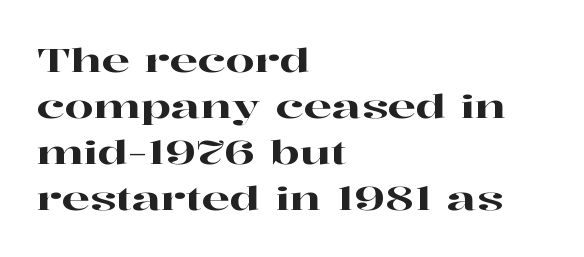
{"serif": "yes", "italic": "no", "width": "wide", "stroke_contrast": "high", "x_height": "medium", "monospaced": "no", "underline": "no", "align": "left", "line_spacing": "normal", "line_spacing_ratio": 1.39, "letter_spacing": "normal", "letter_spacing_em": 0.0, "glyph_px": 33}
